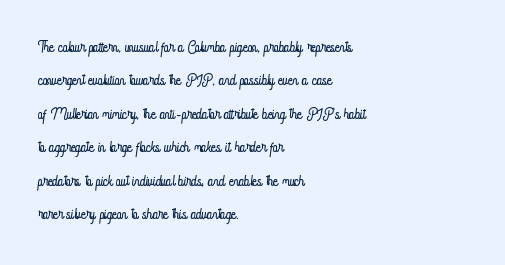
Q: Is the text bold? A: No.
Q: Is the text underlined? A: No.
Q: How is the paragraph aligned? A: Left-aligned.
Q: Is the spacing between letters normal or unusually wide? A: Normal.
Q: Is the spacing between lines tight, normal or loose? A: Normal.
